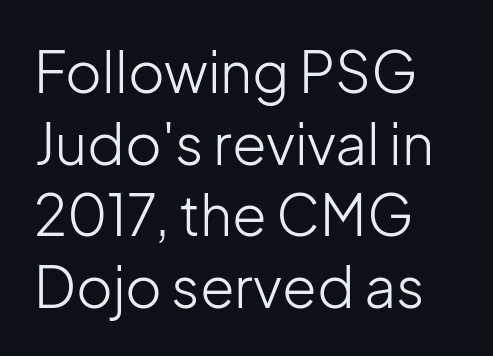
The image shows 56 px light sans-serif type, upright; set left-aligned, normal line spacing (1.28x), normal letter spacing, not underlined; low stroke contrast and a medium x-height.
